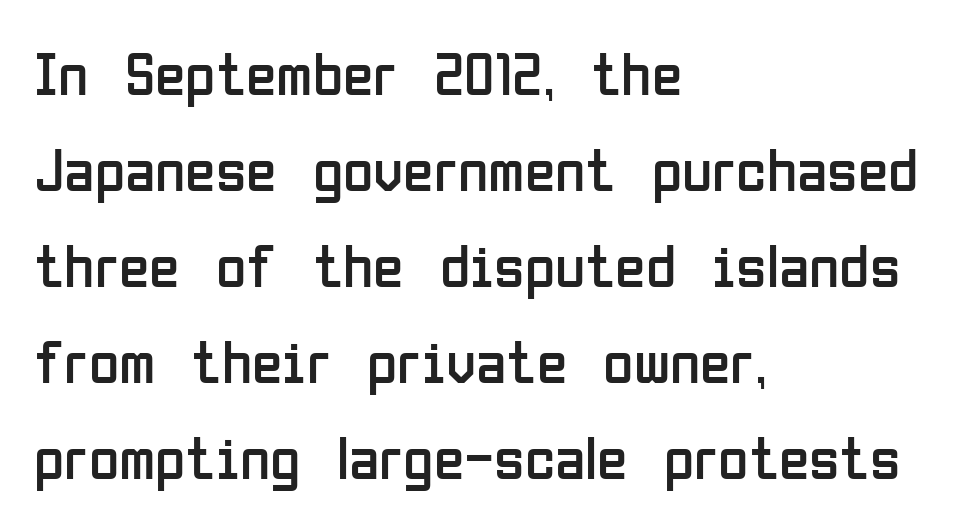
The characters are drawn with everyday or finer stroke widths. Looks like regular typesetting: each glyph gets only the width it needs. The space beneath each line is pristine and unruled. The line texture is even and compact thanks to regular tracking. The lines in this sample share a left origin and differ only in where they stop. Unlike a traditional serif, this face leaves its strokes unadorned.
